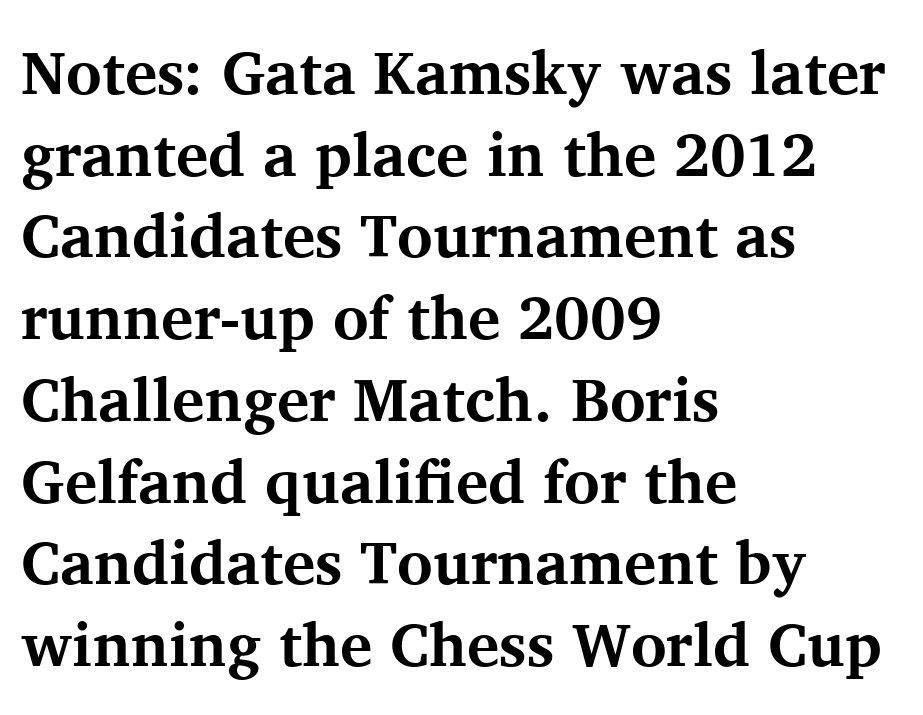
{"serif": "yes", "italic": "no", "bold": "yes", "weight": "bold", "width": "normal", "stroke_contrast": "medium", "x_height": "medium", "monospaced": "no", "underline": "no", "align": "left", "line_spacing": "normal", "line_spacing_ratio": 1.34, "letter_spacing": "normal", "letter_spacing_em": 0.0, "glyph_px": 61}
